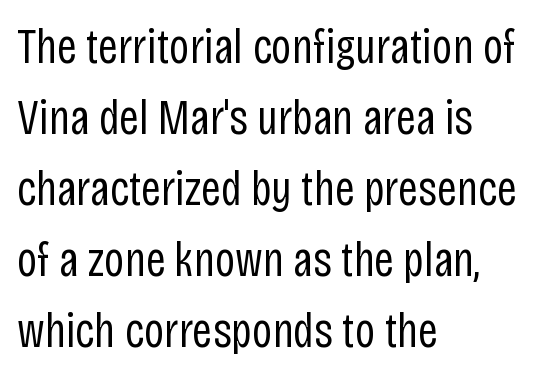
Q: Is the text bold? A: No.
Q: Is the text italic (slanted)? A: No, it is upright.
Q: Is the typeface a serif or a sans-serif typeface? A: Sans-serif.
Q: Is the text underlined? A: No.
Q: How is the paragraph aligned? A: Left-aligned.
Q: Is the spacing between letters normal or unusually wide? A: Normal.
Q: Is the spacing between lines tight, normal or loose? A: Normal.
Q: Width (condensed, normal, or wide)? A: Condensed.
Q: Stroke contrast? A: Low.
Q: x-height? A: Large.
Q: Monospaced? A: No.
